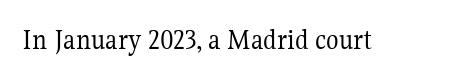
Q: Is the text bold? A: No.
Q: Is the text italic (slanted)? A: No, it is upright.
Q: Is the typeface a serif or a sans-serif typeface? A: Serif.
Q: Is the text underlined? A: No.
Q: Is the spacing between letters normal or unusually wide? A: Normal.
Q: Width (condensed, normal, or wide)? A: Normal.
Q: Stroke contrast? A: Medium.
Q: x-height? A: Medium.
Q: Monospaced? A: No.
